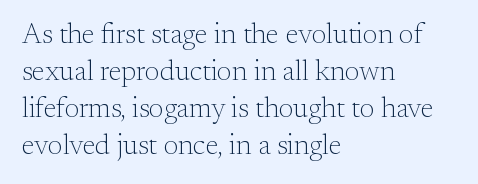
Q: Is the text bold? A: No.
Q: Is the text italic (slanted)? A: No, it is upright.
Q: Is the typeface a serif or a sans-serif typeface? A: Serif.
Q: Is the text underlined? A: No.
Q: How is the paragraph aligned? A: Left-aligned.
Q: Is the spacing between letters normal or unusually wide? A: Normal.
Q: Is the spacing between lines tight, normal or loose? A: Normal.
Q: Width (condensed, normal, or wide)? A: Normal.
Q: Stroke contrast? A: Medium.
Q: x-height? A: Small.
Q: Monospaced? A: No.
